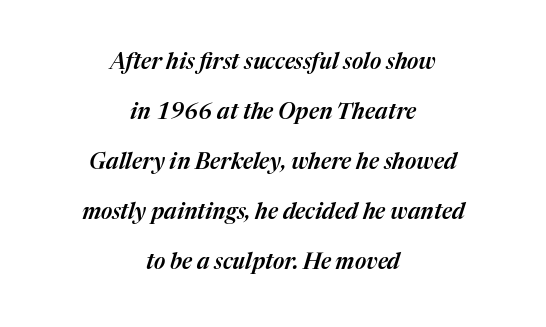
{"italic": "yes", "lean": "right", "slant_degrees": 17, "underline": "no", "align": "center", "line_spacing": "loose", "line_spacing_ratio": 2.27, "letter_spacing": "normal", "letter_spacing_em": 0.0, "glyph_px": 22}
